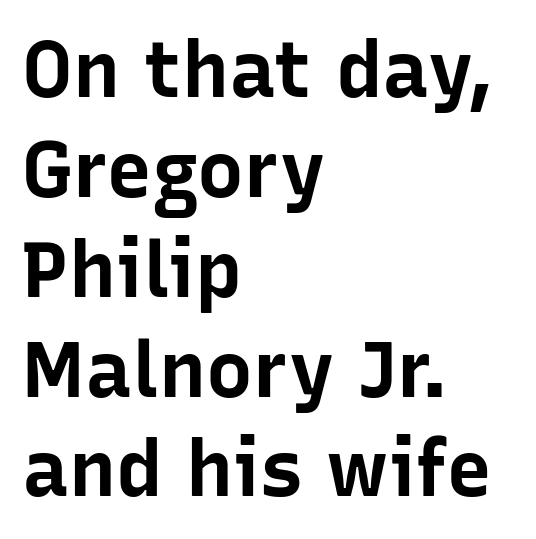
The face used here is a sans, in the tradition of grotesques and geometrics. Bare-footed words on every line. As a designer I'd log this as weight 700, bold. The ragged edge is on the right, which tells us the setting is flush left. Compared with typical body copy, the letter spacing here is the same. The letters advance in unequal steps, a hallmark of proportional type.
